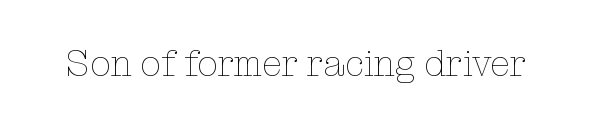
Q: Is the text bold? A: No.
Q: Is the text italic (slanted)? A: No, it is upright.
Q: Is the text underlined? A: No.
Q: Is the spacing between letters normal or unusually wide? A: Normal.
Q: Width (condensed, normal, or wide)? A: Normal.
Q: Stroke contrast? A: Low.
Q: x-height? A: Medium.
Q: Monospaced? A: No.
